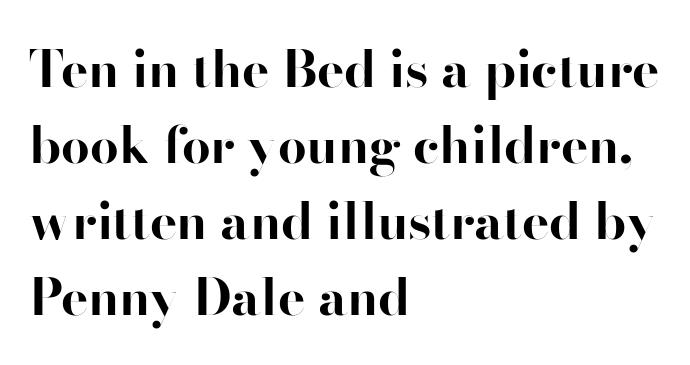
Short and long lines alike share a common starting point at left. Leading matches the norm, producing a regular column. Is this a sans? Yes — the strokes have no serifs. Each word holds together tightly as a unit, with standard inter-letter gaps. In terms of weight, the rendering is a true, heavy bold.
